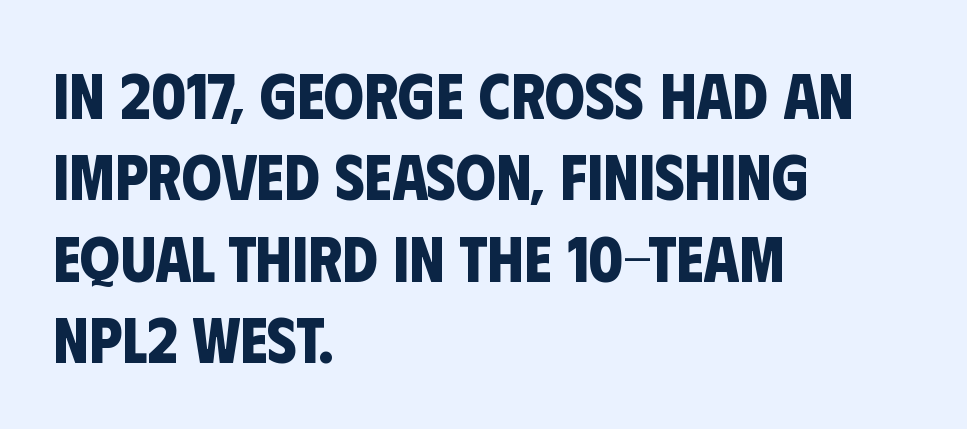
The rendering uses a bold face; every stroke is thick and dark. The paragraph shown leans on its left margin. The space between consecutive lines is moderate. The face used here is proportionally spaced, like ordinary book or web type. No word sits above an underline. Letterform terminals end flat and unadorned throughout the passage.
